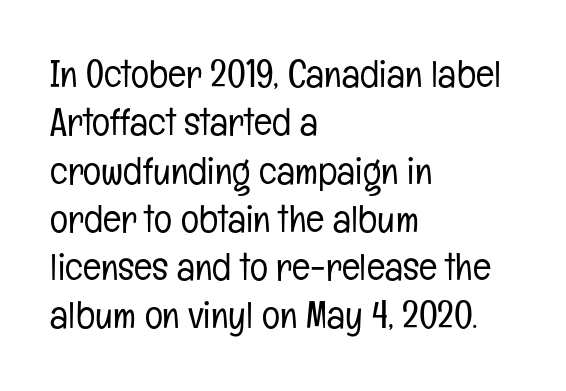
{"serif": "no", "italic": "no", "bold": "no", "weight": "light", "width": "condensed", "stroke_contrast": "low", "x_height": "medium", "monospaced": "no", "underline": "no", "align": "left", "line_spacing": "normal", "line_spacing_ratio": 1.27, "letter_spacing": "normal", "letter_spacing_em": 0.0, "glyph_px": 38}
